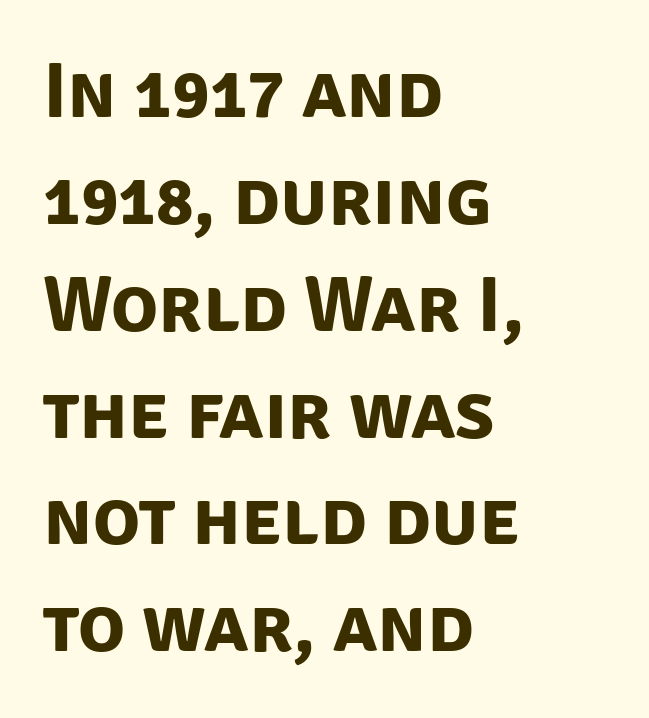
{"serif": "no", "bold": "yes", "weight": "bold", "width": "normal", "stroke_contrast": "low", "x_height": "large", "monospaced": "no", "underline": "no", "align": "left", "line_spacing": "normal", "line_spacing_ratio": 1.37, "letter_spacing": "normal", "letter_spacing_em": 0.0, "glyph_px": 78}
